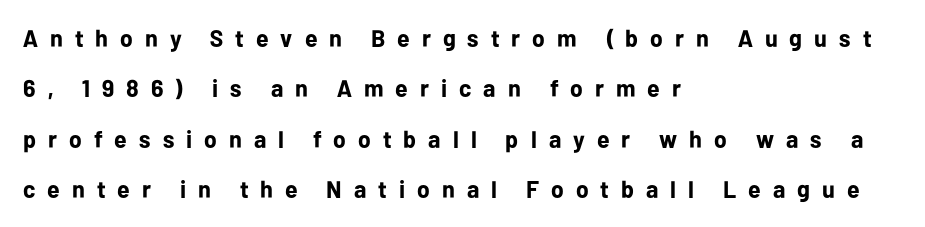
Q: Is the text bold? A: Yes.
Q: Is the text italic (slanted)? A: No, it is upright.
Q: Is the text underlined? A: No.
Q: How is the paragraph aligned? A: Left-aligned.
Q: Is the spacing between letters normal or unusually wide? A: Unusually wide.
Q: Is the spacing between lines tight, normal or loose? A: Loose.
